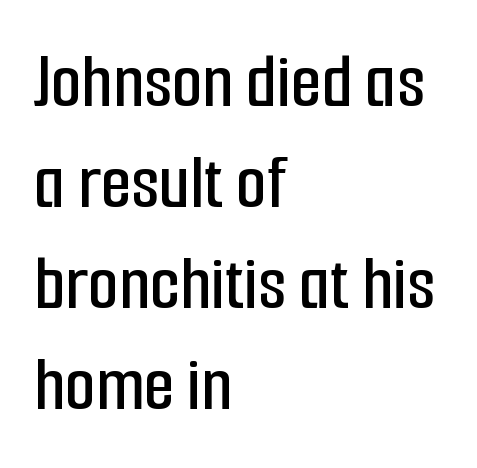
{"serif": "no", "italic": "no", "width": "condensed", "stroke_contrast": "low", "x_height": "medium", "monospaced": "no", "underline": "no", "align": "left", "line_spacing": "normal", "line_spacing_ratio": 1.28, "letter_spacing": "normal", "letter_spacing_em": 0.0, "glyph_px": 79}
